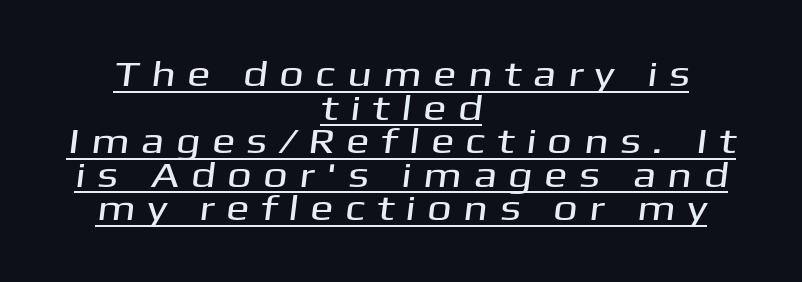
The image shows 35 px wide sans-serif type; set centered, tight line spacing (0.96x), unusually wide letter spacing (+0.32 em), underlined; medium stroke contrast and a medium x-height.
